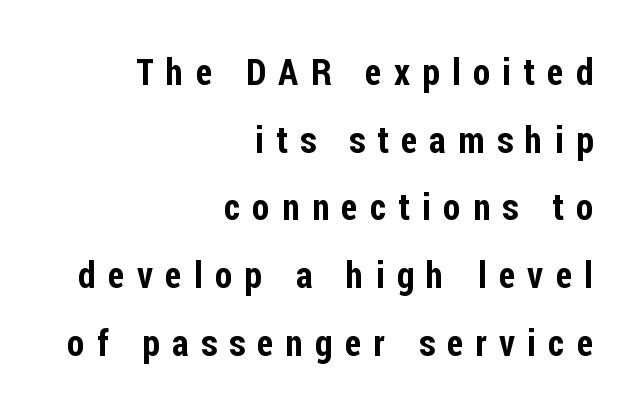
{"serif": "no", "italic": "no", "width": "condensed", "stroke_contrast": "low", "x_height": "medium", "monospaced": "no", "underline": "no", "align": "right", "line_spacing_ratio": 1.88, "letter_spacing": "wide", "letter_spacing_em": 0.34, "glyph_px": 36}
